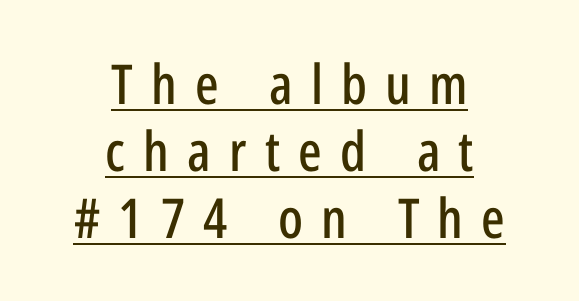
Q: Is the text italic (slanted)? A: No, it is upright.
Q: Is the typeface a serif or a sans-serif typeface? A: Sans-serif.
Q: Is the text underlined? A: Yes.
Q: How is the paragraph aligned? A: Centered.
Q: Is the spacing between letters normal or unusually wide? A: Unusually wide.
Q: Width (condensed, normal, or wide)? A: Condensed.
Q: Stroke contrast? A: Low.
Q: x-height? A: Medium.
Q: Monospaced? A: No.
